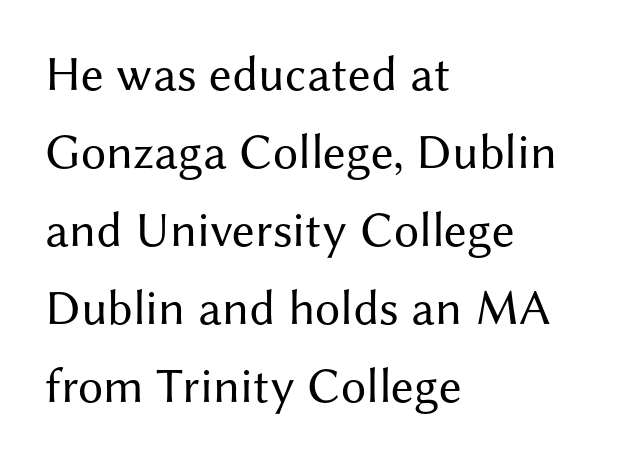
{"serif": "no", "italic": "no", "bold": "no", "weight": "regular", "width": "normal", "stroke_contrast": "medium", "x_height": "medium", "monospaced": "no", "underline": "no", "align": "left", "line_spacing": "normal", "line_spacing_ratio": 1.56, "letter_spacing": "normal", "letter_spacing_em": 0.0, "glyph_px": 50}
